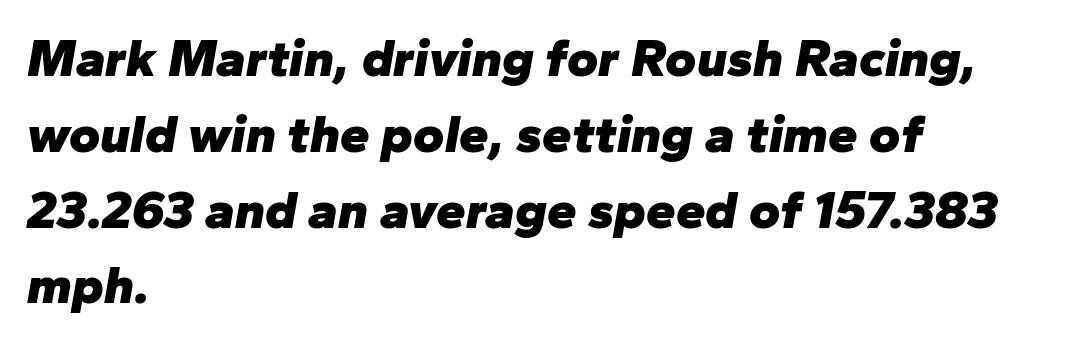
{"italic": "yes", "lean": "right", "slant_degrees": 10, "bold": "yes", "weight": "heavy", "width": "normal", "stroke_contrast": "low", "x_height": "medium", "monospaced": "no", "underline": "no", "align": "left", "line_spacing": "normal", "line_spacing_ratio": 1.43, "letter_spacing": "normal", "letter_spacing_em": 0.0, "glyph_px": 53}
